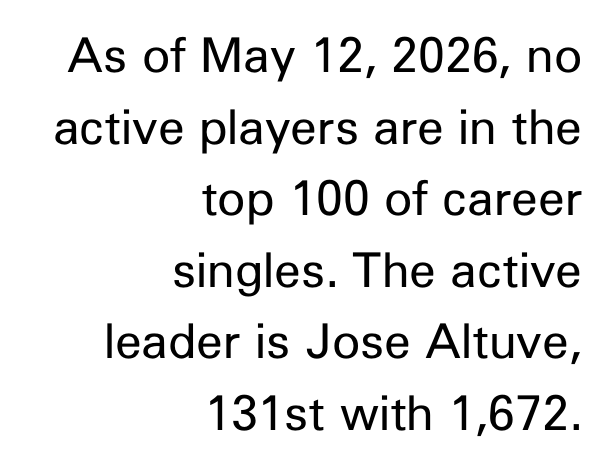
{"serif": "no", "italic": "no", "bold": "no", "weight": "regular", "width": "normal", "stroke_contrast": "low", "x_height": "medium", "monospaced": "no", "underline": "no", "align": "right", "line_spacing": "normal", "line_spacing_ratio": 1.49, "letter_spacing": "normal", "letter_spacing_em": 0.0, "glyph_px": 48}
